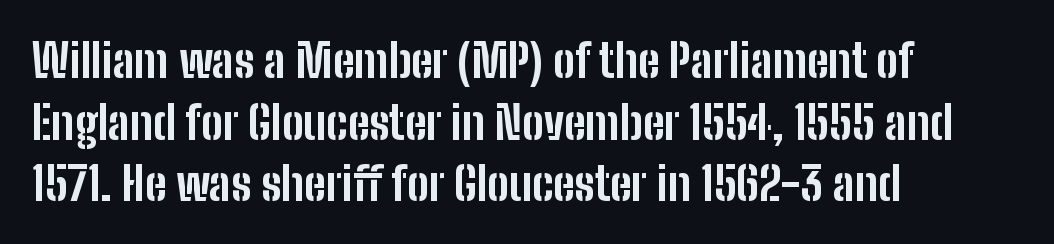
The characters look thick and weighty, a clear bold. Varying glyph widths throughout — classic text-font behaviour. Left-aligned paragraph, ragged on the right. The passage shown has conventional tracking throughout. When letters stand straight like this, we call the style roman or upright. Underlining? Definitely not there.
